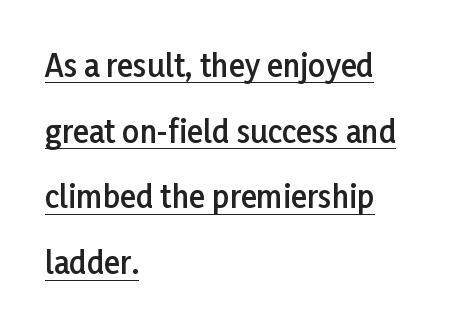
{"serif": "no", "italic": "no", "bold": "semi", "weight": "semibold", "width": "normal", "stroke_contrast": "low", "x_height": "medium", "monospaced": "no", "underline": "yes", "align": "left", "line_spacing": "loose", "line_spacing_ratio": 2.19, "letter_spacing": "normal", "letter_spacing_em": 0.0, "glyph_px": 30}
